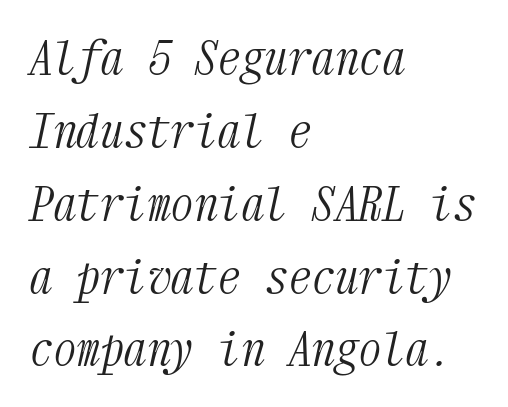
Leftover space on each line is placed entirely after the last word. This rendering leaves character spacing at its baseline value. Words float on clear page, feet unadorned. Is this a fixed-width face? Yes — each glyph sits in an identical cell.
